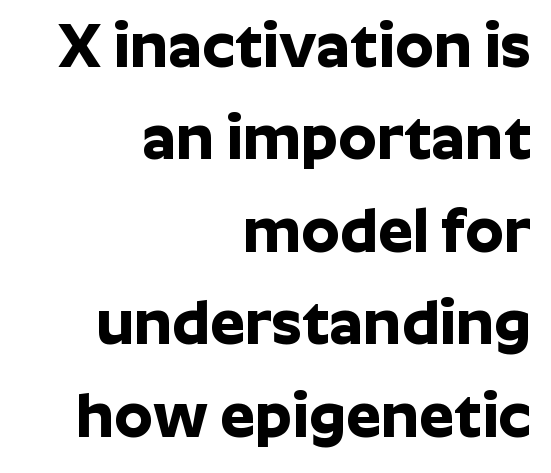
{"serif": "no", "italic": "no", "bold": "yes", "weight": "bold", "width": "normal", "stroke_contrast": "low", "x_height": "medium", "monospaced": "no", "underline": "no", "align": "right", "line_spacing": "normal", "line_spacing_ratio": 1.49, "letter_spacing": "normal", "letter_spacing_em": 0.0, "glyph_px": 62}
